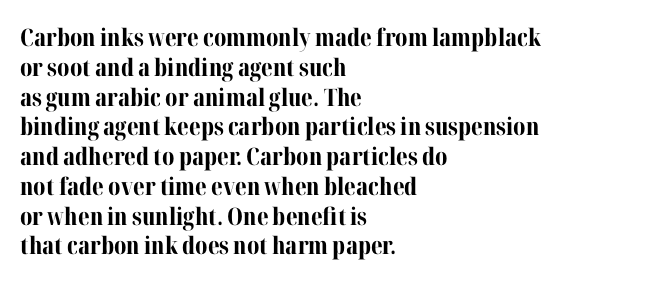
{"italic": "no", "bold": "yes", "underline": "no", "align": "left", "line_spacing_ratio": 1.24, "letter_spacing": "normal", "letter_spacing_em": 0.0, "glyph_px": 24}
